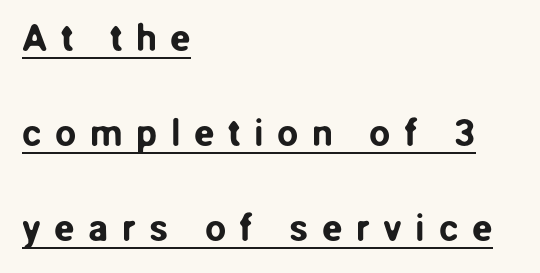
Proportional: the letters do not fall into vertical columns. This sample uses expanded letter spacing, leaving extra air between glyphs. The type family on display is of the sans-serif kind. Caption: multi-line text, flush left, ragged right.
